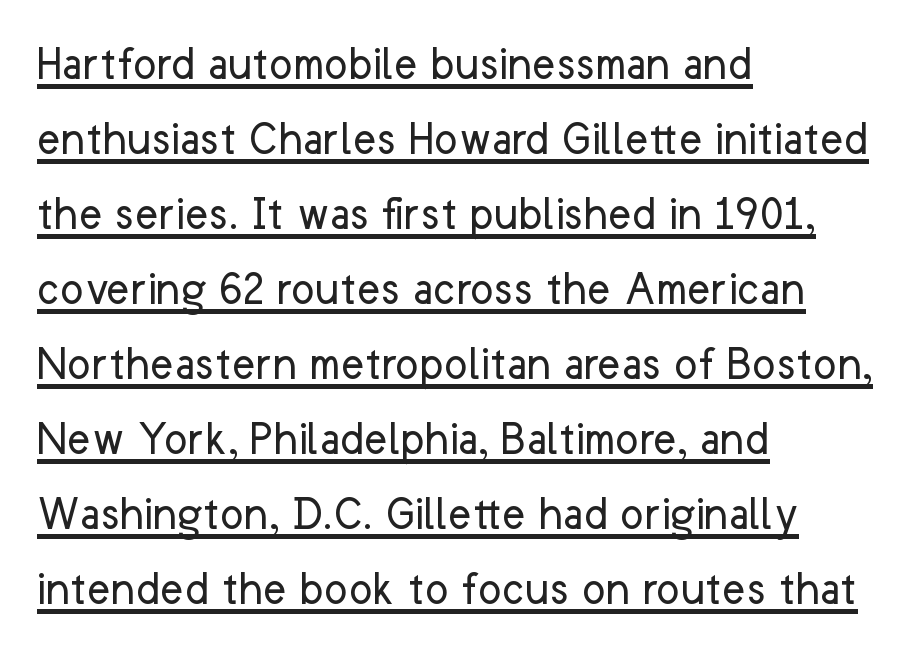
The image shows 50 px regular-weight sans-serif type, upright; set left-aligned, normal line spacing (1.5x), normal letter spacing, underlined; low stroke contrast and a medium x-height.
